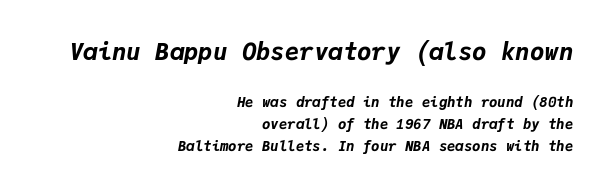
Normally led — the rows are evenly, conventionally spaced. These words are printed bold, with thick strokes throughout. Looking at the ascenders, they clearly lean. The rag falls on the left side of this text block.
